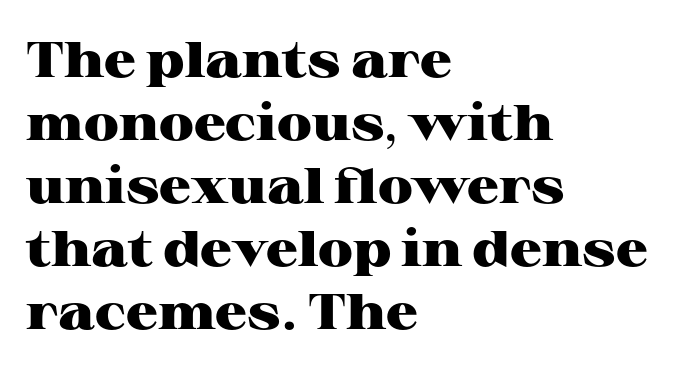
Q: Is the text bold? A: Yes.
Q: Is the text italic (slanted)? A: No, it is upright.
Q: Is the typeface a serif or a sans-serif typeface? A: Serif.
Q: Is the text underlined? A: No.
Q: How is the paragraph aligned? A: Left-aligned.
Q: Is the spacing between letters normal or unusually wide? A: Normal.
Q: Is the spacing between lines tight, normal or loose? A: Normal.
Q: Width (condensed, normal, or wide)? A: Wide.
Q: Stroke contrast? A: High.
Q: x-height? A: Medium.
Q: Monospaced? A: No.
